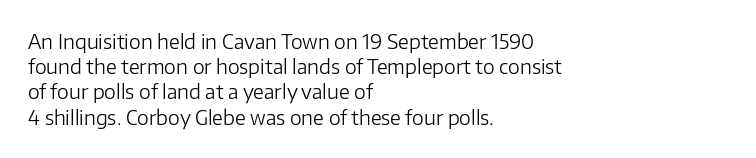
Q: Is the text bold? A: No.
Q: Is the text italic (slanted)? A: No, it is upright.
Q: Is the text underlined? A: No.
Q: How is the paragraph aligned? A: Left-aligned.
Q: Is the spacing between letters normal or unusually wide? A: Normal.
Q: Is the spacing between lines tight, normal or loose? A: Normal.
